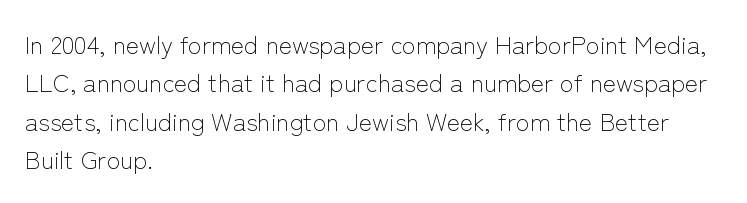
{"italic": "no", "bold": "no", "underline": "no", "align": "left", "line_spacing": "normal", "line_spacing_ratio": 1.54, "letter_spacing": "normal", "letter_spacing_em": 0.0, "glyph_px": 25}
